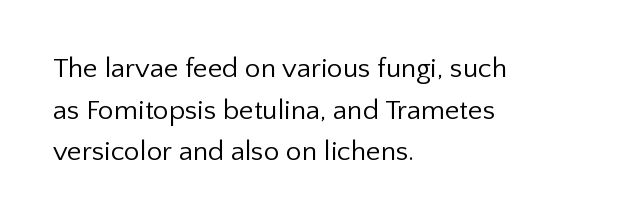
Clear beneath every line of the passage. The rows are spaced the way most documents space them. The tracking reads as untouched default to a designer's eye. The characters are drawn with everyday or finer stroke widths.
